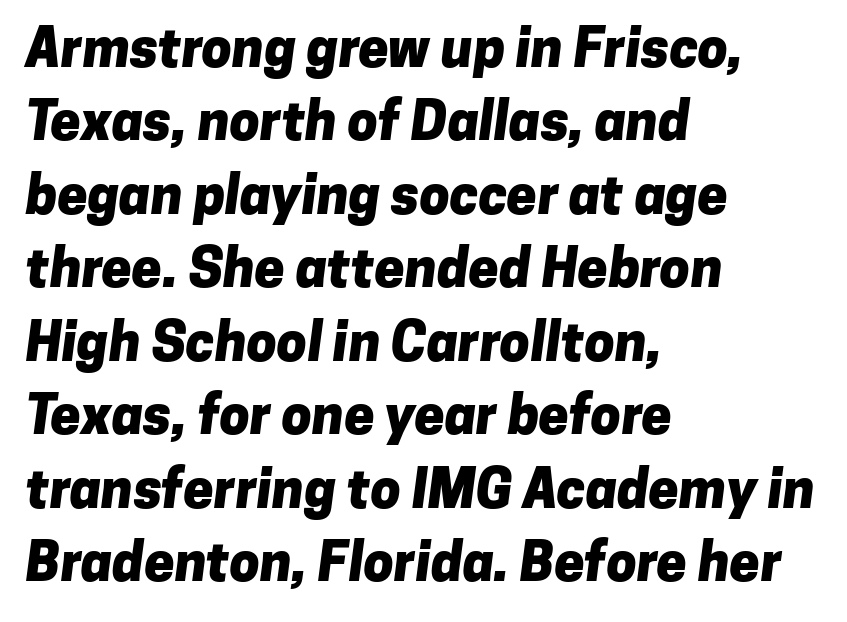
{"serif": "no", "bold": "yes", "weight": "heavy", "width": "normal", "stroke_contrast": "low", "x_height": "medium", "monospaced": "no", "underline": "no", "align": "left", "line_spacing": "normal", "line_spacing_ratio": 1.36, "letter_spacing": "normal", "letter_spacing_em": 0.0, "glyph_px": 54}
